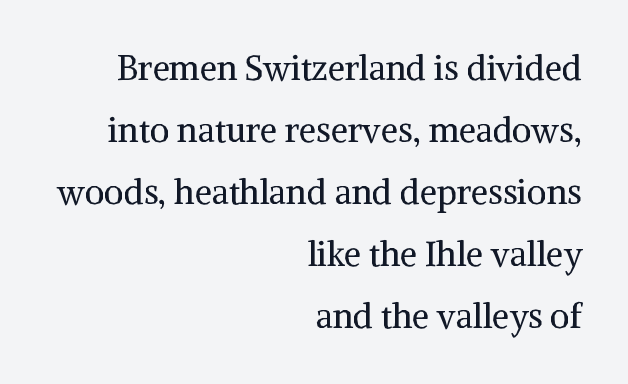
The image shows 34 px regular-weight serif type, upright; set right-aligned, line spacing 1.82x, normal letter spacing, not underlined; medium stroke contrast and a medium x-height.
